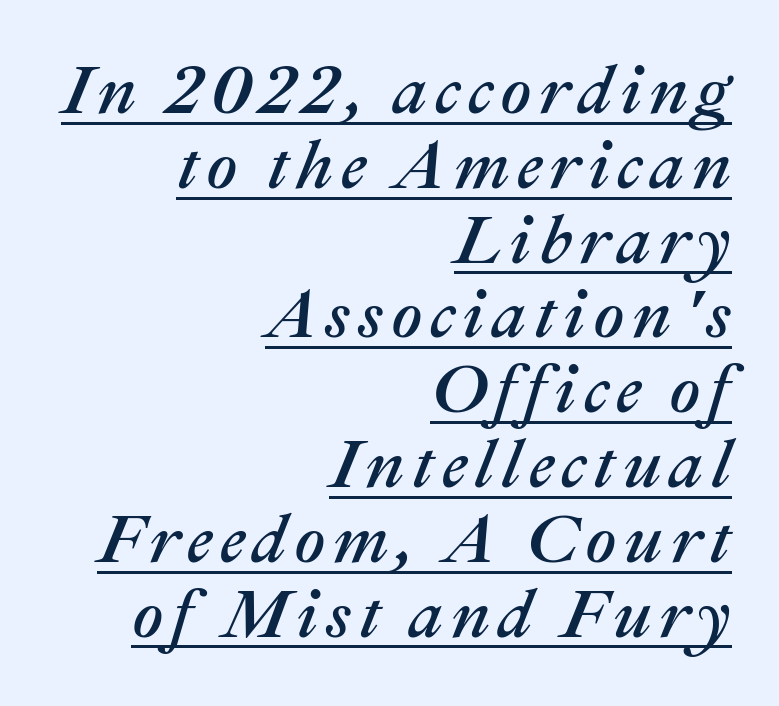
Q: Is the text italic (slanted)? A: Yes, it leans right by about 22 degrees.
Q: Is the text underlined? A: Yes.
Q: How is the paragraph aligned? A: Right-aligned.
Q: Is the spacing between lines tight, normal or loose? A: Tight.
Q: Width (condensed, normal, or wide)? A: Normal.
Q: Stroke contrast? A: Medium.
Q: x-height? A: Medium.
Q: Monospaced? A: No.
